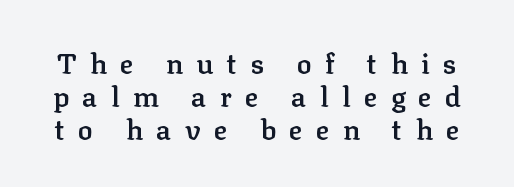
The image shows 28 px semibold serif type, upright; set line spacing 1.17x, unusually wide letter spacing (+0.48 em), not underlined; low stroke contrast and a medium x-height.
